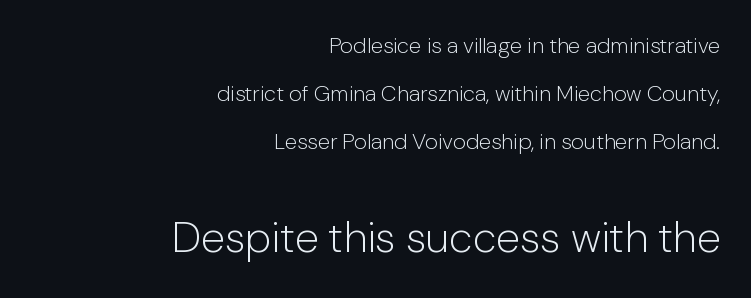
Does the type have serifs? No, each stem ends abruptly. Notice how the passage keeps a crisp vertical edge on the right only. It's the straight-up-and-down kind of type. Line spacing here is loose. Descenders are the only things crossing below the line. The letterforms sit shoulder to shoulder at normal distance.
